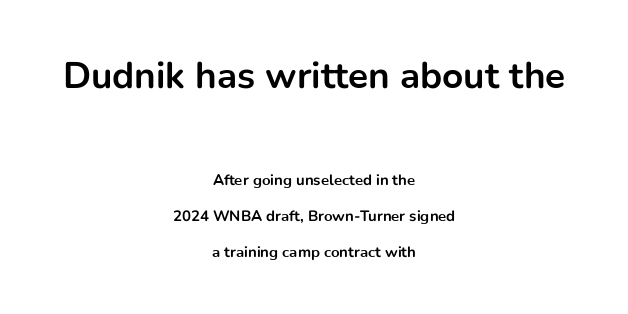
Q: Is the text bold? A: Yes.
Q: Is the text italic (slanted)? A: No, it is upright.
Q: Is the typeface a serif or a sans-serif typeface? A: Sans-serif.
Q: Is the text underlined? A: No.
Q: How is the paragraph aligned? A: Centered.
Q: Is the spacing between letters normal or unusually wide? A: Normal.
Q: Is the spacing between lines tight, normal or loose? A: Loose.
Q: Which block of text is set in a larger size, the first (top) or the second (bottom)? A: The first (top) one.
Q: Width (condensed, normal, or wide)? A: Normal.
Q: Stroke contrast? A: Low.
Q: x-height? A: Medium.
Q: Monospaced? A: No.
